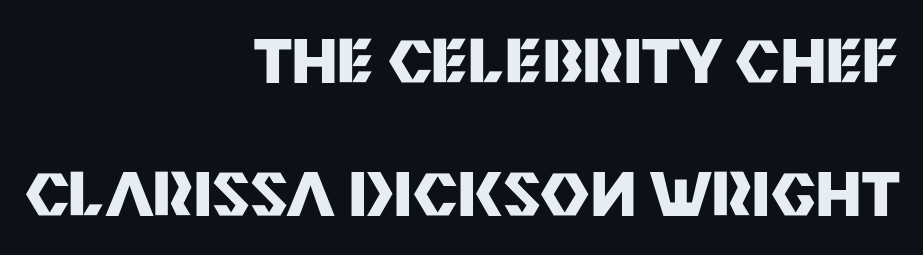
The image shows 60 px heavy sans-serif type, upright; set right-aligned, loose line spacing (2.22x), normal letter spacing, not underlined; medium stroke contrast and a large x-height.
